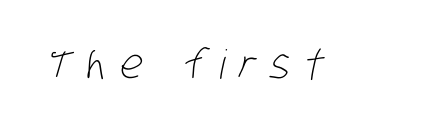
{"serif": "no", "bold": "no", "weight": "light", "width": "condensed", "stroke_contrast": "low", "x_height": "large", "monospaced": "no", "underline": "no", "letter_spacing": "wide", "letter_spacing_em": 0.35, "glyph_px": 40}
